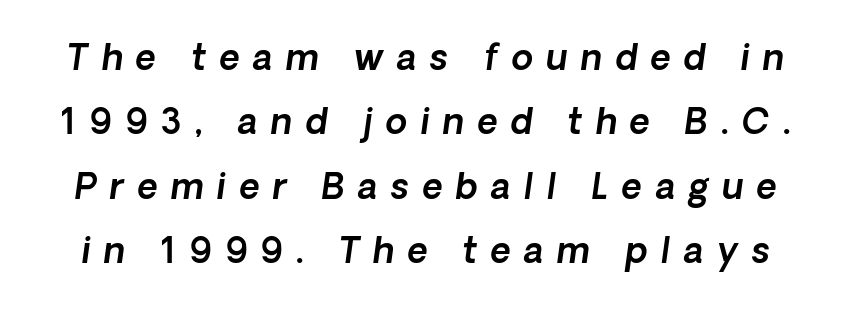
The image shows 35 px text type, italic (leaning right); set line spacing 1.84x, unusually wide letter spacing (+0.38 em), not underlined; a medium x-height.
